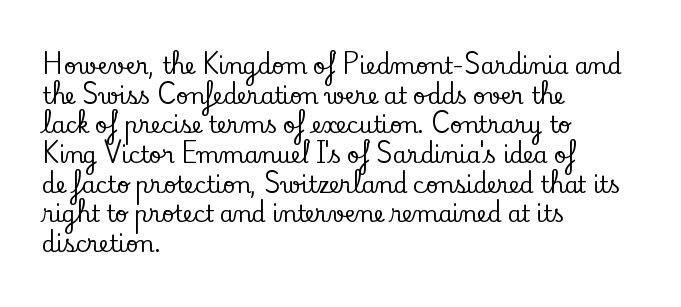
{"italic": "no", "underline": "no", "align": "left", "line_spacing": "normal", "line_spacing_ratio": 1.35, "letter_spacing": "normal", "letter_spacing_em": 0.0, "glyph_px": 22}
